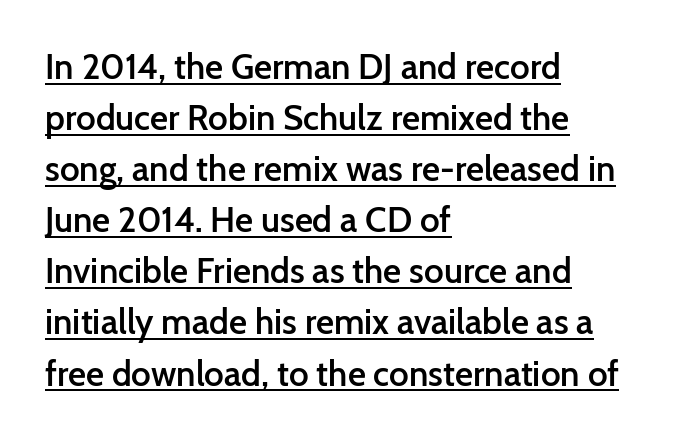
Q: Is the text bold? A: Semi-bold.
Q: Is the text italic (slanted)? A: No, it is upright.
Q: Is the typeface a serif or a sans-serif typeface? A: Sans-serif.
Q: Is the text underlined? A: Yes.
Q: How is the paragraph aligned? A: Left-aligned.
Q: Is the spacing between letters normal or unusually wide? A: Normal.
Q: Is the spacing between lines tight, normal or loose? A: Normal.
Q: Width (condensed, normal, or wide)? A: Normal.
Q: Stroke contrast? A: Low.
Q: x-height? A: Medium.
Q: Monospaced? A: No.
